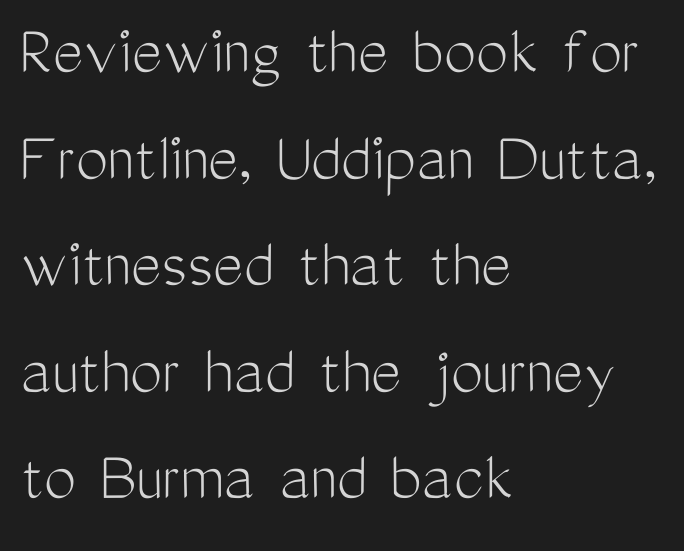
Q: Is the text bold? A: No.
Q: Is the text italic (slanted)? A: No, it is upright.
Q: Is the typeface a serif or a sans-serif typeface? A: Sans-serif.
Q: Is the text underlined? A: No.
Q: How is the paragraph aligned? A: Left-aligned.
Q: Is the spacing between letters normal or unusually wide? A: Normal.
Q: Is the spacing between lines tight, normal or loose? A: Normal.
Q: Width (condensed, normal, or wide)? A: Condensed.
Q: Stroke contrast? A: Medium.
Q: x-height? A: Medium.
Q: Monospaced? A: No.
